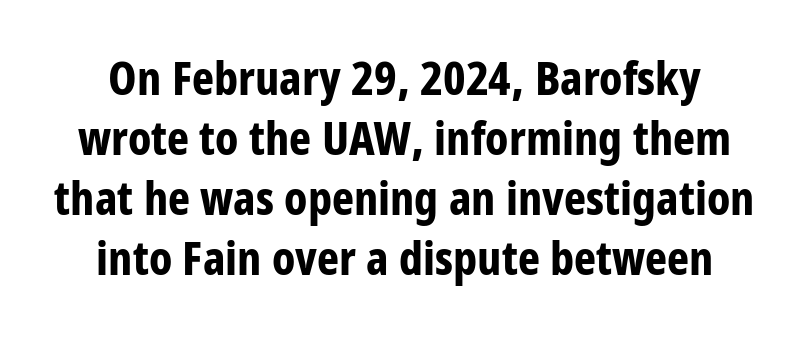
The image shows 47 px bold, condensed sans-serif type, upright; set normal line spacing (1.28x), normal letter spacing, not underlined; low stroke contrast and a medium x-height.
